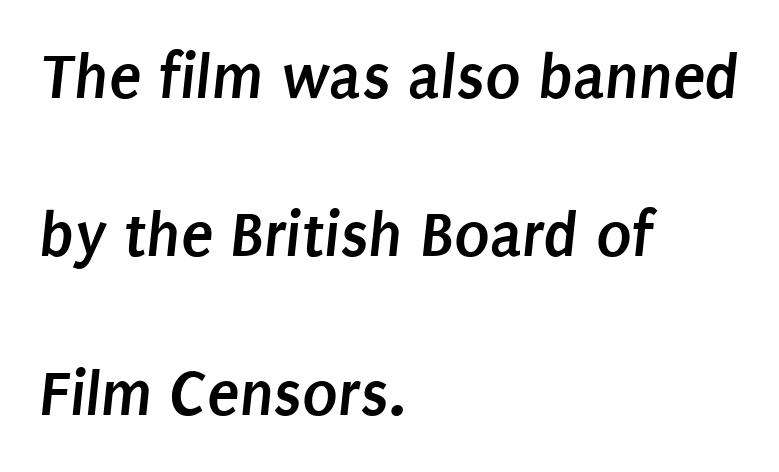
The image shows 66 px semibold, condensed sans-serif type; set left-aligned, loose line spacing (2.4x), normal letter spacing, not underlined; low stroke contrast and a large x-height.
